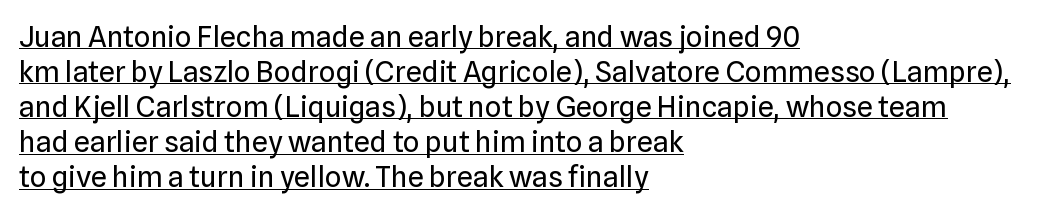
{"serif": "no", "italic": "no", "bold": "no", "weight": "regular", "width": "normal", "stroke_contrast": "low", "x_height": "medium", "monospaced": "no", "underline": "yes", "align": "left", "line_spacing_ratio": 1.21, "letter_spacing": "normal", "letter_spacing_em": 0.0, "glyph_px": 29}
